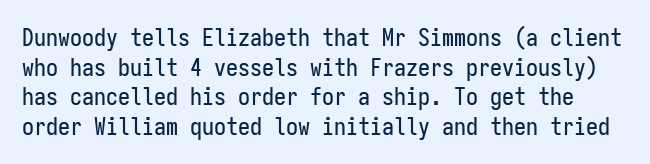
The passage shown has conventional tracking throughout. The letters stand straight up with perfectly vertical stems. This rendering features lettering with no underline.
